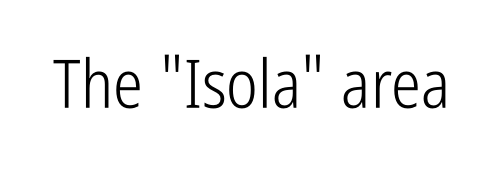
The typography opts for an upright posture over an oblique one. Nothing unusual about the tracking: characters are spaced as the font intends. No extra ink here — the face is not bold. Here the designer chose a conventional face with non-uniform glyph widths. The passage shown is not underscored anywhere.
